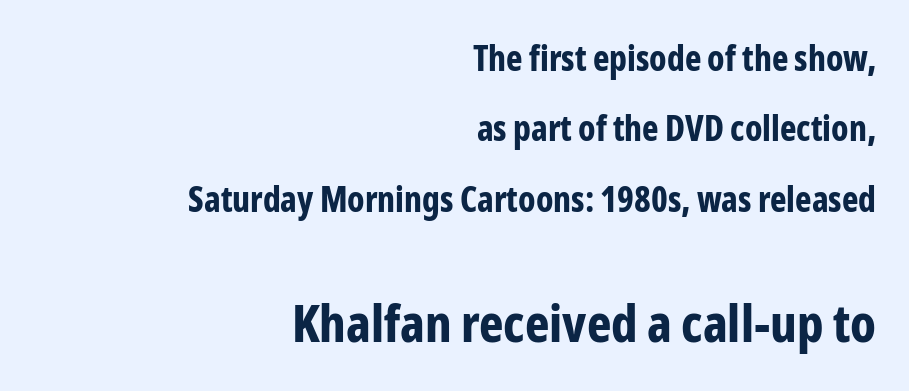
Posture: straight, roman, zero tilt. Bigger letters appear in the bottom chunk; the top chunk is reduced. Layout note: lines flush right. Does the weight exceed regular? Yes, all the way to bold. In terms of letterspacing, this is plain default setting. The glyphs in this specimen are sans serif.
